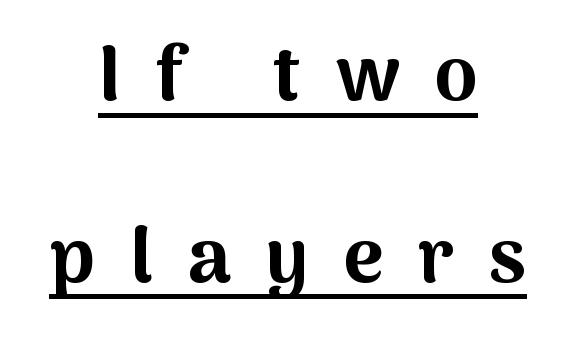
Q: Is the text bold? A: Yes.
Q: Is the text italic (slanted)? A: No, it is upright.
Q: Is the typeface a serif or a sans-serif typeface? A: Sans-serif.
Q: Is the text underlined? A: Yes.
Q: How is the paragraph aligned? A: Centered.
Q: Is the spacing between letters normal or unusually wide? A: Unusually wide.
Q: Is the spacing between lines tight, normal or loose? A: Loose.
Q: Width (condensed, normal, or wide)? A: Normal.
Q: Stroke contrast? A: Medium.
Q: x-height? A: Medium.
Q: Monospaced? A: No.
